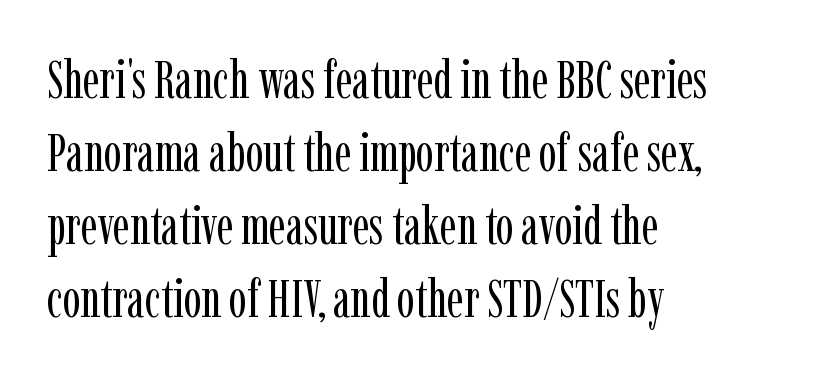
Q: Is the text bold? A: No.
Q: Is the text italic (slanted)? A: No, it is upright.
Q: Is the typeface a serif or a sans-serif typeface? A: Serif.
Q: Is the text underlined? A: No.
Q: How is the paragraph aligned? A: Left-aligned.
Q: Is the spacing between letters normal or unusually wide? A: Normal.
Q: Is the spacing between lines tight, normal or loose? A: Normal.
Q: Width (condensed, normal, or wide)? A: Condensed.
Q: Stroke contrast? A: Low.
Q: x-height? A: Medium.
Q: Monospaced? A: No.
